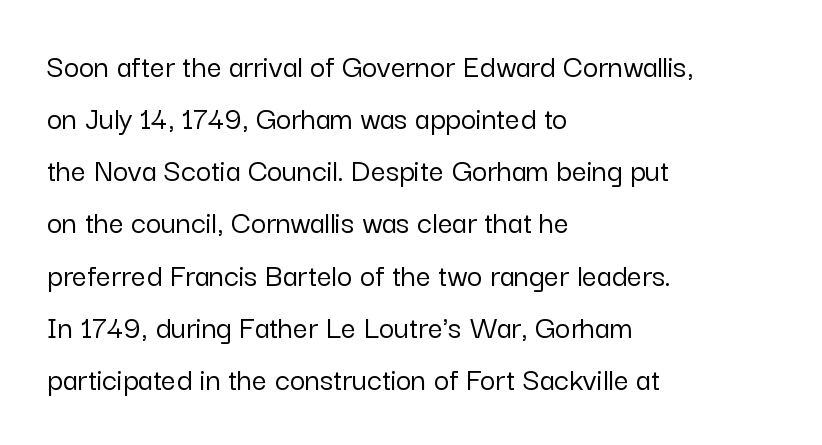
Q: Is the text italic (slanted)? A: No, it is upright.
Q: Is the typeface a serif or a sans-serif typeface? A: Sans-serif.
Q: Is the text underlined? A: No.
Q: How is the paragraph aligned? A: Left-aligned.
Q: Is the spacing between letters normal or unusually wide? A: Normal.
Q: Is the spacing between lines tight, normal or loose? A: Normal.
Q: Width (condensed, normal, or wide)? A: Normal.
Q: Stroke contrast? A: Low.
Q: x-height? A: Medium.
Q: Monospaced? A: No.
